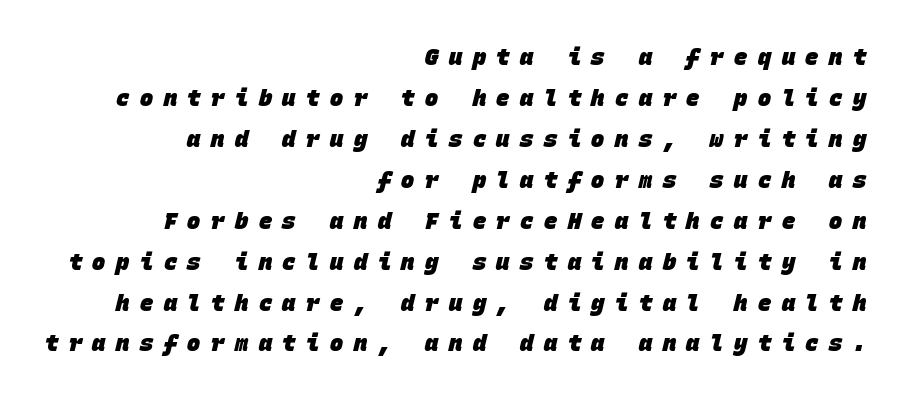
The image shows 22 px bold type; set right-aligned, line spacing 1.86x, unusually wide letter spacing (+0.48 em), not underlined.
